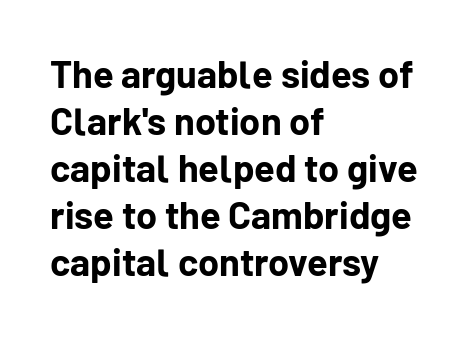
Q: Is the text bold? A: Yes.
Q: Is the text italic (slanted)? A: No, it is upright.
Q: Is the typeface a serif or a sans-serif typeface? A: Sans-serif.
Q: Is the text underlined? A: No.
Q: How is the paragraph aligned? A: Left-aligned.
Q: Is the spacing between letters normal or unusually wide? A: Normal.
Q: Width (condensed, normal, or wide)? A: Normal.
Q: Stroke contrast? A: Low.
Q: x-height? A: Medium.
Q: Monospaced? A: No.
